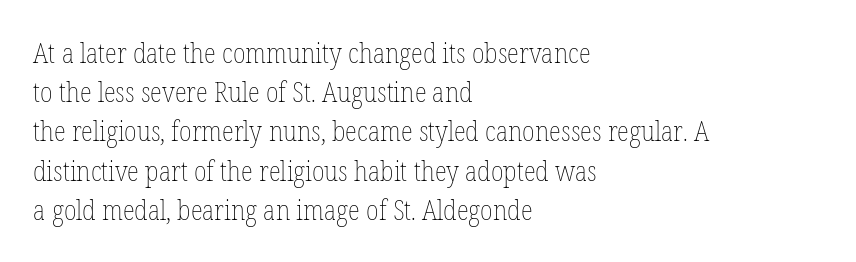
Q: Is the text bold? A: No.
Q: Is the text italic (slanted)? A: No, it is upright.
Q: Is the text underlined? A: No.
Q: How is the paragraph aligned? A: Left-aligned.
Q: Is the spacing between letters normal or unusually wide? A: Normal.
Q: Is the spacing between lines tight, normal or loose? A: Normal.
Q: Width (condensed, normal, or wide)? A: Condensed.
Q: Stroke contrast? A: Low.
Q: x-height? A: Medium.
Q: Monospaced? A: No.
